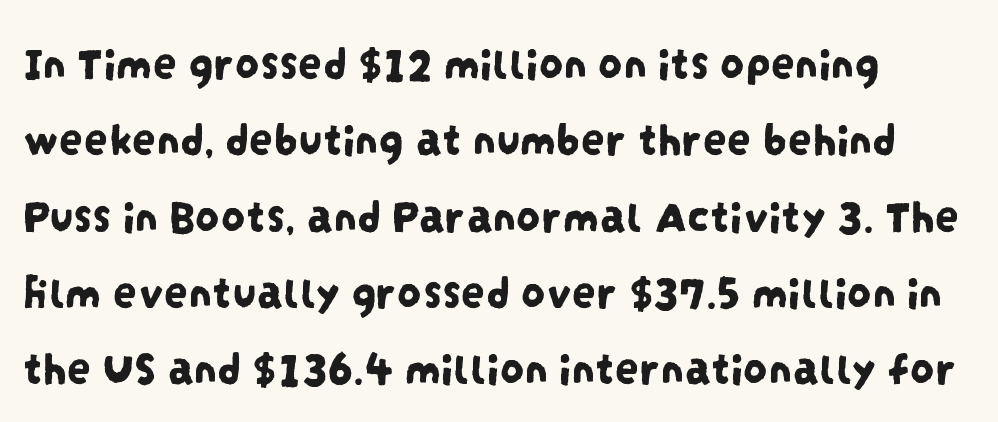
Q: Is the typeface a serif or a sans-serif typeface? A: Sans-serif.
Q: Is the text underlined? A: No.
Q: How is the paragraph aligned? A: Left-aligned.
Q: Is the spacing between letters normal or unusually wide? A: Normal.
Q: Is the spacing between lines tight, normal or loose? A: Normal.
Q: Width (condensed, normal, or wide)? A: Condensed.
Q: Stroke contrast? A: Low.
Q: x-height? A: Large.
Q: Monospaced? A: No.
